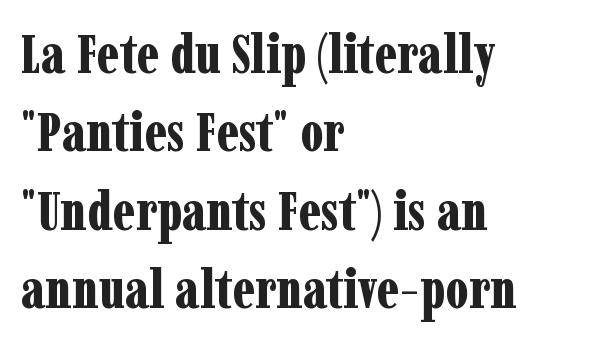
Q: Is the text bold? A: Yes.
Q: Is the text italic (slanted)? A: No, it is upright.
Q: Is the typeface a serif or a sans-serif typeface? A: Serif.
Q: Is the text underlined? A: No.
Q: How is the paragraph aligned? A: Left-aligned.
Q: Is the spacing between letters normal or unusually wide? A: Normal.
Q: Is the spacing between lines tight, normal or loose? A: Normal.
Q: Width (condensed, normal, or wide)? A: Condensed.
Q: Stroke contrast? A: Low.
Q: x-height? A: Medium.
Q: Monospaced? A: No.
